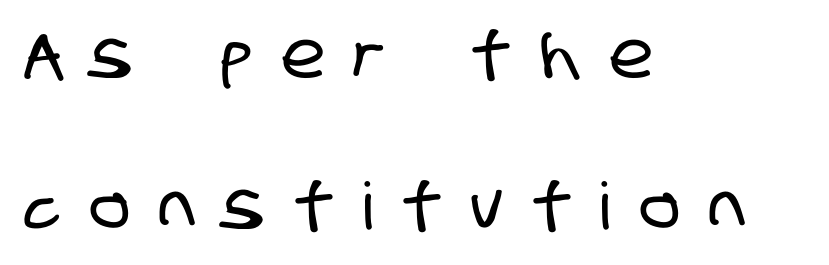
These lines are composed in type without serifs. In terms of letterspacing, this is a distinctly airy, spread setting. Which margin do the lines hug? The left one — the right edge is uneven. Is there much room between lines? Yes — plenty of vertical air separates them.
